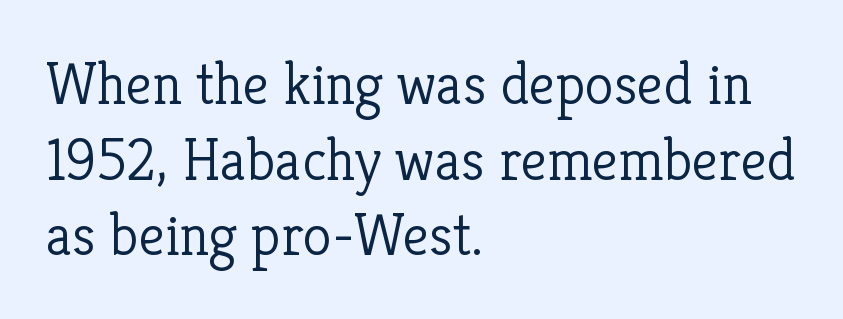
A typesetter would call this proportional, since set widths differ per character. Students, observe: this is what conventionally led text looks like. These lines were composed using upright roman letters. Line starts are locked; line ends wander.
